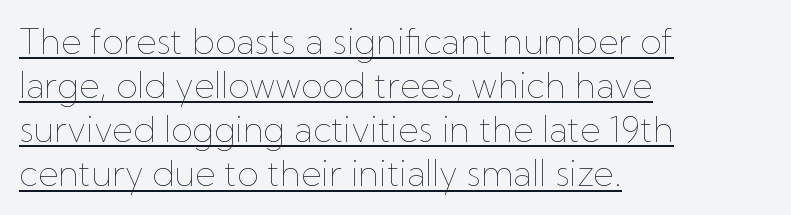
The ragged edge is on the right, which tells us the setting is flush left. Does the lettering tilt? It doesn't — this is upright. Heft: none added — not bold. Note the varied advance widths — an 'i' is clearly narrower than an 'm'. What's the leading like? Ordinary, nothing unusual.
